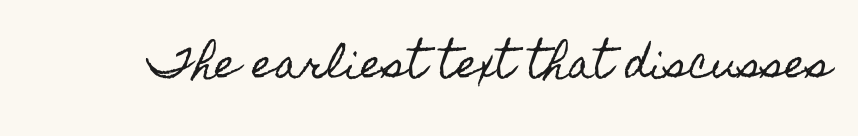
The image shows 39 px condensed type; set normal letter spacing, not underlined; a small x-height.
